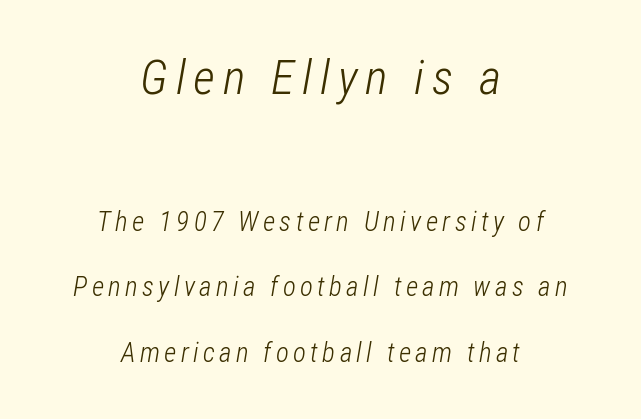
Q: Is the text bold? A: No.
Q: Is the text italic (slanted)? A: Yes, it leans right by about 12 degrees.
Q: Is the text underlined? A: No.
Q: How is the paragraph aligned? A: Centered.
Q: Is the spacing between lines tight, normal or loose? A: Loose.
Q: Which block of text is set in a larger size, the first (top) or the second (bottom)? A: The first (top) one.
Q: Width (condensed, normal, or wide)? A: Condensed.
Q: Stroke contrast? A: Low.
Q: x-height? A: Medium.
Q: Monospaced? A: No.
